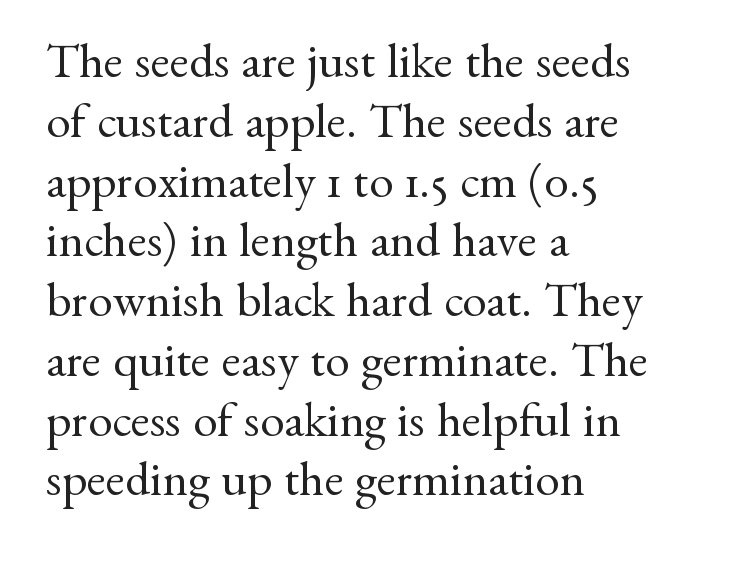
The image shows 49 px regular-weight serif type, upright; set left-aligned, line spacing 1.22x, normal letter spacing, not underlined; medium stroke contrast and a small x-height.
